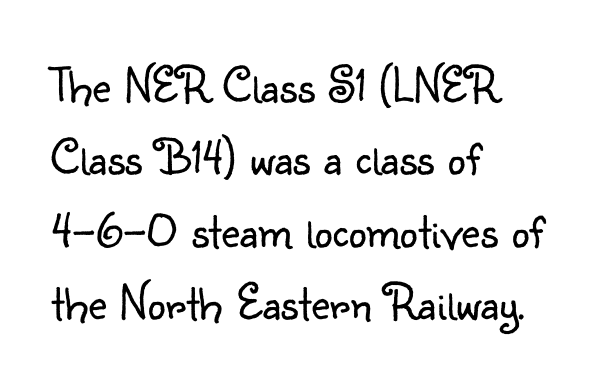
{"serif": "no", "italic": "no", "bold": "no", "weight": "light", "width": "normal", "stroke_contrast": "low", "x_height": "small", "monospaced": "no", "underline": "no", "align": "left", "line_spacing": "normal", "line_spacing_ratio": 1.42, "letter_spacing": "normal", "letter_spacing_em": 0.0, "glyph_px": 51}
